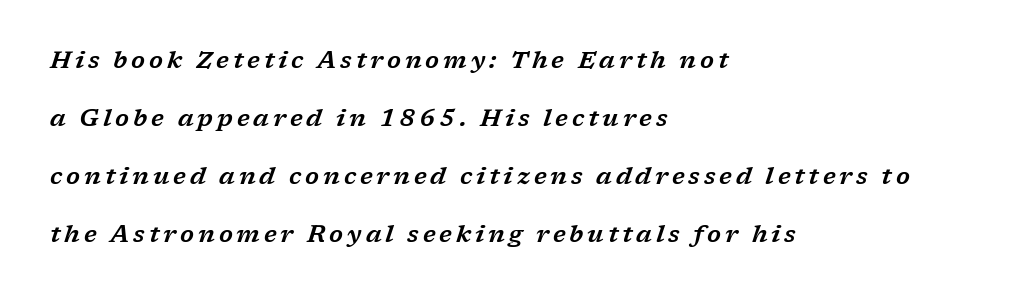
The image shows 24 px text type, italic (leaning right); set left-aligned, loose line spacing (2.41x), not underlined.
